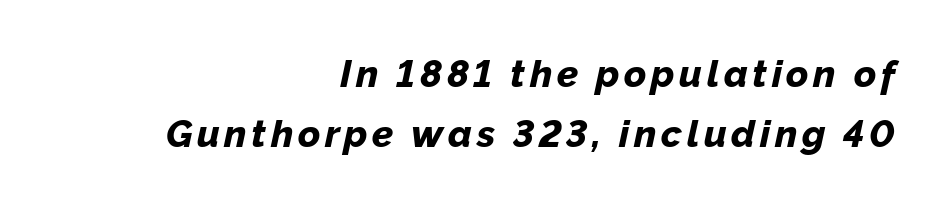
Think of a printed novel: that variable character pitch is what you see here. Anything drawn beneath the words? Only blank space. Horizontal bands of white between lines are of average thickness. You can tell it's italic because the verticals aren't actually vertical. Horizontal alignment here is rightward, an uncommon choice for prose.
